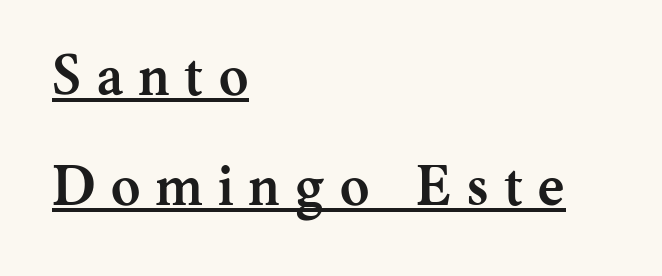
Q: Is the text bold? A: Yes.
Q: Is the text italic (slanted)? A: No, it is upright.
Q: Is the typeface a serif or a sans-serif typeface? A: Serif.
Q: Is the text underlined? A: Yes.
Q: How is the paragraph aligned? A: Left-aligned.
Q: Is the spacing between letters normal or unusually wide? A: Unusually wide.
Q: Is the spacing between lines tight, normal or loose? A: Loose.
Q: Width (condensed, normal, or wide)? A: Normal.
Q: Stroke contrast? A: Medium.
Q: x-height? A: Medium.
Q: Monospaced? A: No.
